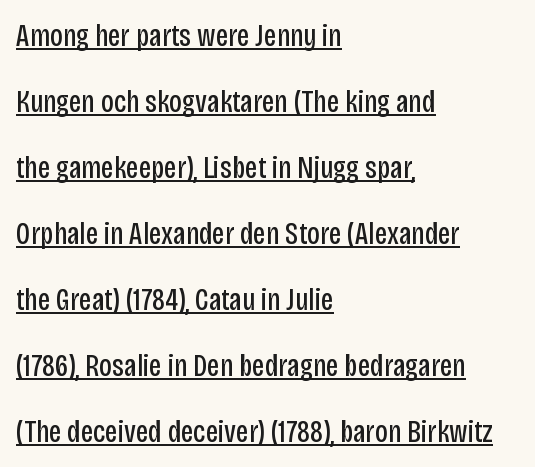
{"serif": "no", "italic": "no", "bold": "no", "weight": "regular", "width": "condensed", "stroke_contrast": "low", "x_height": "large", "monospaced": "no", "underline": "yes", "align": "left", "line_spacing": "loose", "line_spacing_ratio": 2.06, "letter_spacing": "normal", "letter_spacing_em": 0.0, "glyph_px": 32}
